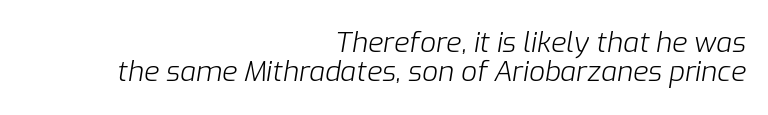
The image shows 28 px light type, italic (leaning right); set right-aligned, tight line spacing (1.04x), normal letter spacing, not underlined; low stroke contrast and a medium x-height.
